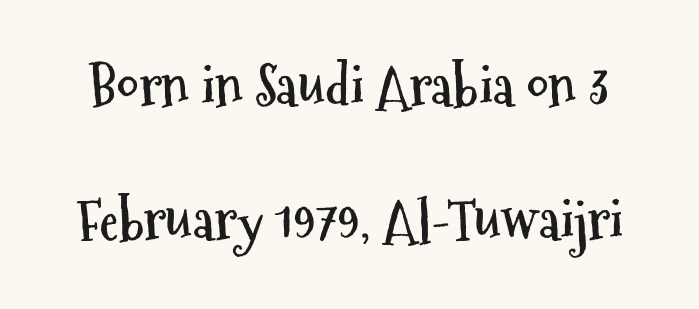
How are the letters spaced? Ordinarily, with no added tracking. Rendered with straight, roman letterforms. You could not count columns in this text — the font is proportionally spaced. On the weight axis this lands at bold, roughly 700.
